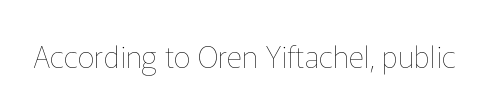
The image shows 30 px thin type, upright; set normal letter spacing, not underlined; low stroke contrast and a medium x-height.
